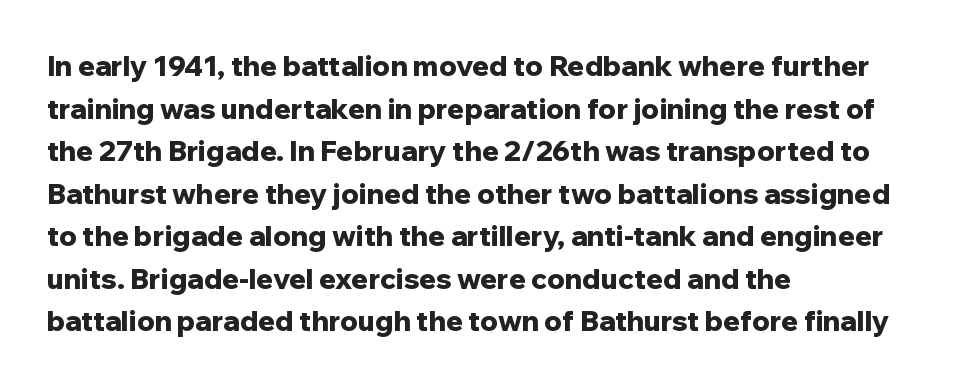
Q: Is the text bold? A: Yes.
Q: Is the text italic (slanted)? A: No, it is upright.
Q: Is the typeface a serif or a sans-serif typeface? A: Sans-serif.
Q: Is the text underlined? A: No.
Q: How is the paragraph aligned? A: Left-aligned.
Q: Is the spacing between letters normal or unusually wide? A: Normal.
Q: Is the spacing between lines tight, normal or loose? A: Normal.
Q: Width (condensed, normal, or wide)? A: Normal.
Q: Stroke contrast? A: Low.
Q: x-height? A: Medium.
Q: Monospaced? A: No.
